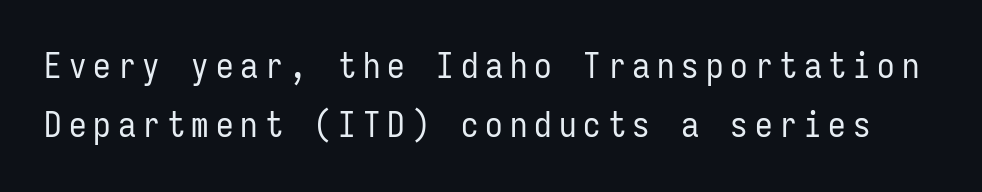
The image shows 35 px regular-weight, condensed sans-serif type, upright, monospaced; set normal line spacing (1.7x), unusually wide letter spacing (+0.2 em), not underlined; low stroke contrast and a medium x-height.
